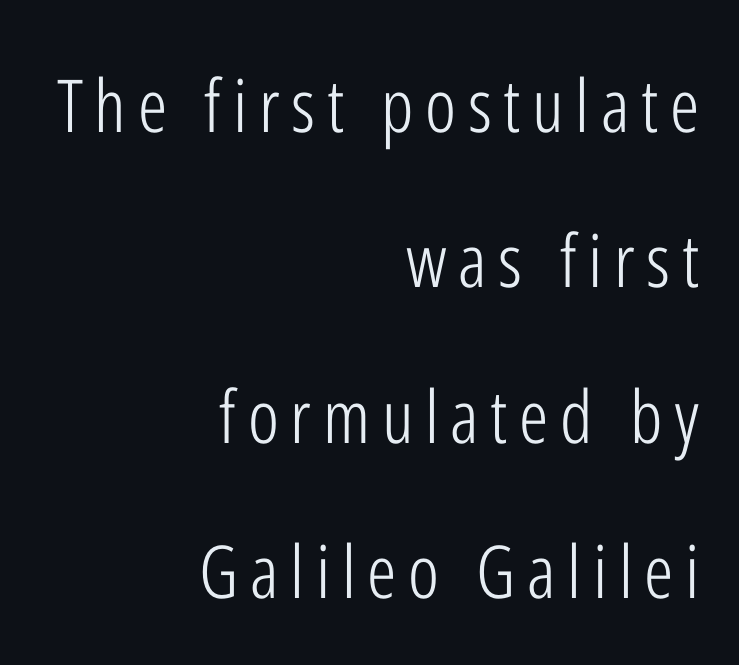
Q: Is the text bold? A: No.
Q: Is the text italic (slanted)? A: No, it is upright.
Q: Is the typeface a serif or a sans-serif typeface? A: Sans-serif.
Q: Is the text underlined? A: No.
Q: How is the paragraph aligned? A: Right-aligned.
Q: Is the spacing between lines tight, normal or loose? A: Loose.
Q: Width (condensed, normal, or wide)? A: Condensed.
Q: Stroke contrast? A: Low.
Q: x-height? A: Medium.
Q: Monospaced? A: No.
